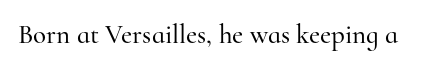
Q: Is the text italic (slanted)? A: No, it is upright.
Q: Is the text underlined? A: No.
Q: Is the spacing between letters normal or unusually wide? A: Normal.
